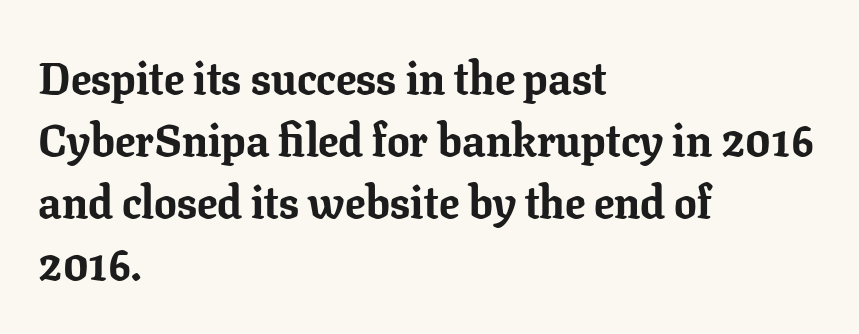
{"serif": "yes", "italic": "no", "bold": "yes", "weight": "bold", "width": "normal", "stroke_contrast": "low", "x_height": "medium", "monospaced": "no", "underline": "no", "align": "left", "line_spacing": "normal", "line_spacing_ratio": 1.38, "letter_spacing": "normal", "letter_spacing_em": 0.0, "glyph_px": 45}
